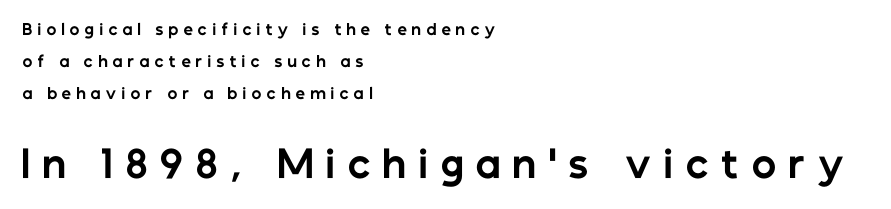
{"serif": "no", "italic": "no", "bold": "yes", "weight": "bold", "width": "normal", "stroke_contrast": "low", "x_height": "medium", "monospaced": "no", "underline": "no", "align": "left", "line_spacing": "loose", "line_spacing_ratio": 2.12, "letter_spacing": "wide", "letter_spacing_em": 0.33, "larger_block": "second", "size_ratio": 2.47, "glyph_px": 37}
